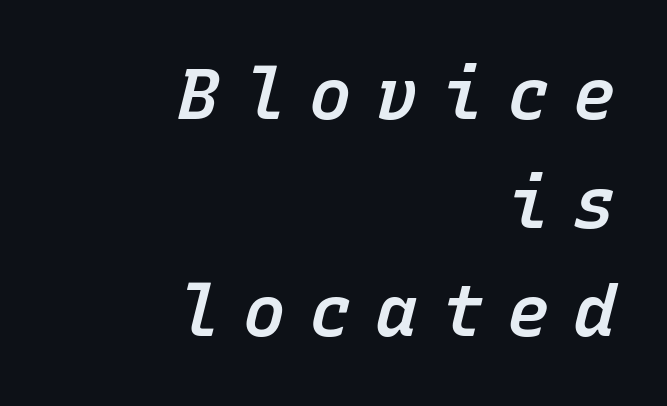
{"italic": "yes", "lean": "right", "slant_degrees": 15, "bold": "semi", "weight": "semibold", "width": "normal", "stroke_contrast": "low", "x_height": "medium", "monospaced": "yes", "underline": "no", "align": "right", "line_spacing": "normal", "line_spacing_ratio": 1.53, "letter_spacing": "wide", "letter_spacing_em": 0.33, "glyph_px": 71}
